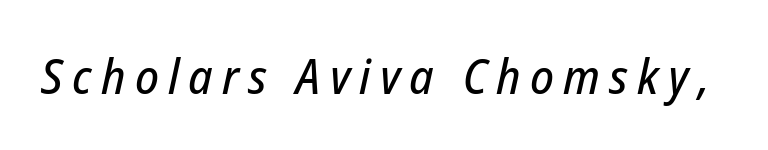
The image shows 49 px condensed type, italic (leaning right); set not underlined; low stroke contrast and a medium x-height.
